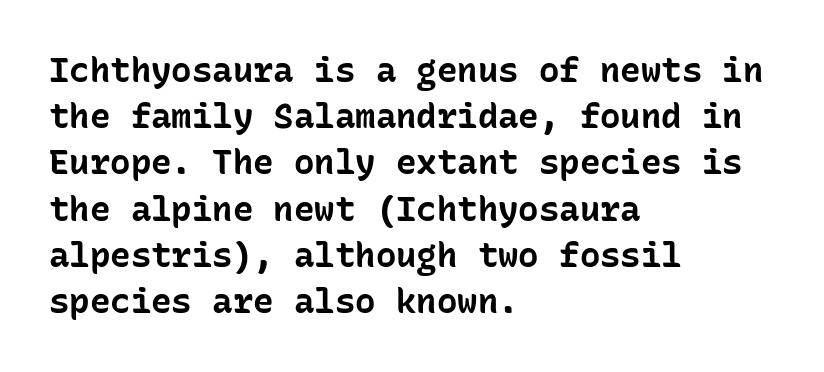
The image shows 34 px bold sans-serif type, upright, monospaced; set left-aligned, normal line spacing (1.36x), normal letter spacing, not underlined; low stroke contrast and a medium x-height.
